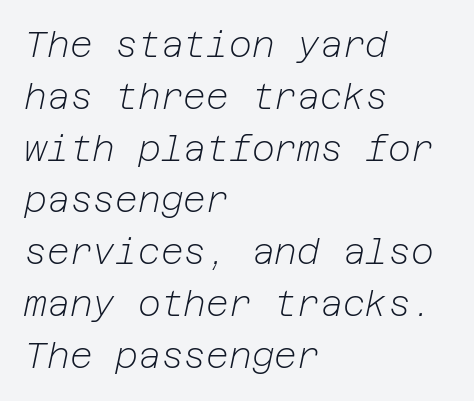
{"italic": "yes", "lean": "right", "slant_degrees": 12, "bold": "no", "weight": "light", "width": "normal", "stroke_contrast": "low", "x_height": "medium", "underline": "no", "align": "left", "line_spacing": "normal", "line_spacing_ratio": 1.48, "letter_spacing": "normal", "letter_spacing_em": 0.0, "glyph_px": 35}
